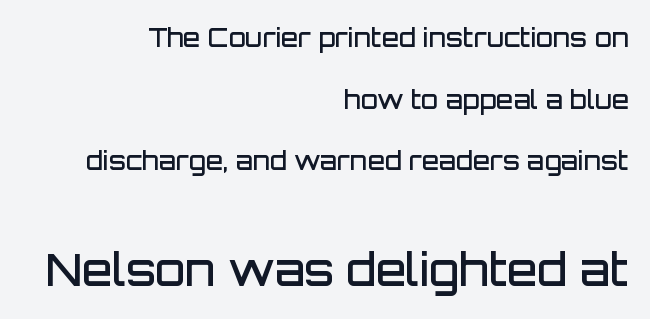
{"serif": "no", "italic": "no", "bold": "semi", "weight": "semibold", "width": "normal", "stroke_contrast": "low", "x_height": "large", "monospaced": "no", "underline": "no", "align": "right", "line_spacing": "loose", "line_spacing_ratio": 2.47, "letter_spacing": "normal", "letter_spacing_em": 0.0, "larger_block": "second", "size_ratio": 1.76, "glyph_px": 44}
